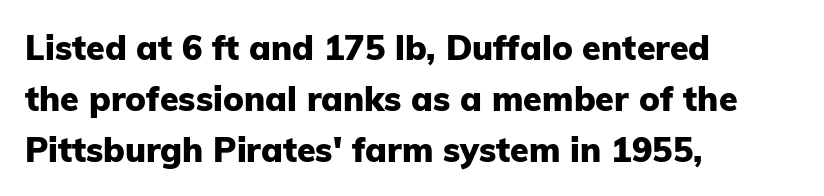
{"serif": "no", "italic": "no", "bold": "yes", "weight": "heavy", "width": "normal", "stroke_contrast": "low", "x_height": "medium", "monospaced": "no", "underline": "no", "align": "left", "line_spacing": "normal", "line_spacing_ratio": 1.5, "letter_spacing": "normal", "letter_spacing_em": 0.0, "glyph_px": 34}
